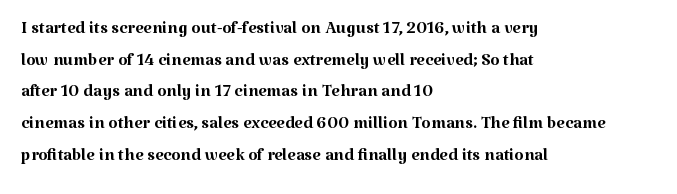
Q: Is the text bold? A: No.
Q: Is the text italic (slanted)? A: No, it is upright.
Q: Is the text underlined? A: No.
Q: How is the paragraph aligned? A: Left-aligned.
Q: Is the spacing between letters normal or unusually wide? A: Normal.
Q: Is the spacing between lines tight, normal or loose? A: Normal.
